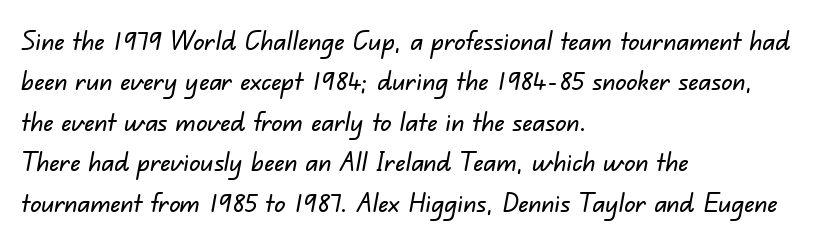
Q: Is the text underlined? A: No.
Q: How is the paragraph aligned? A: Left-aligned.
Q: Is the spacing between letters normal or unusually wide? A: Normal.
Q: Is the spacing between lines tight, normal or loose? A: Normal.
